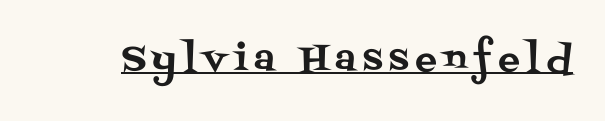
{"serif": "yes", "italic": "no", "width": "normal", "stroke_contrast": "medium", "x_height": "large", "monospaced": "no", "underline": "yes", "glyph_px": 36}
